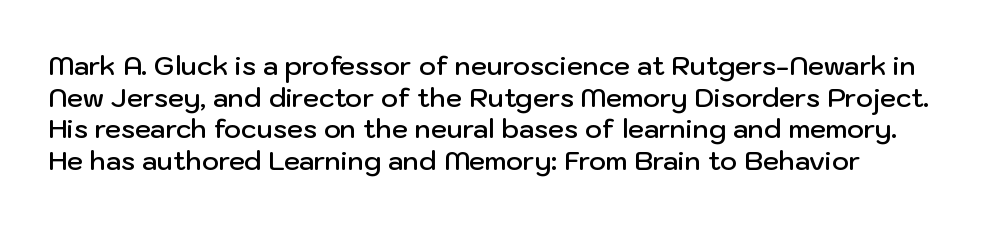
The image shows 26 px text type, upright; set line spacing 1.22x, normal letter spacing, not underlined.
